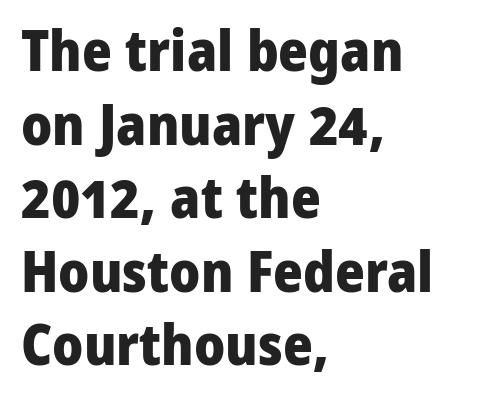
The image shows 57 px heavy sans-serif type, upright; set left-aligned, normal line spacing (1.29x), normal letter spacing, not underlined; low stroke contrast and a medium x-height.
